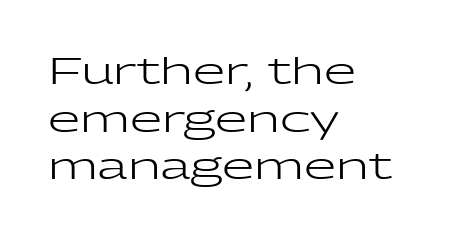
Is the stroke heavy? The answer is a plain regular-or-lighter. How are the letters spaced? Ordinarily, with no added tracking. How would I describe the line gaps? Plain and ordinary. Does the copy run flush right? No — it runs flush left. Descenders are the only things crossing below the line. It's the straight-up-and-down kind of type.
